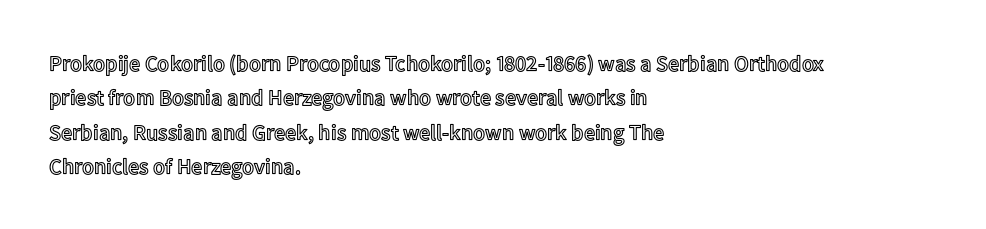
Q: Is the text italic (slanted)? A: No, it is upright.
Q: Is the text underlined? A: No.
Q: How is the paragraph aligned? A: Left-aligned.
Q: Is the spacing between letters normal or unusually wide? A: Normal.
Q: Is the spacing between lines tight, normal or loose? A: Normal.
